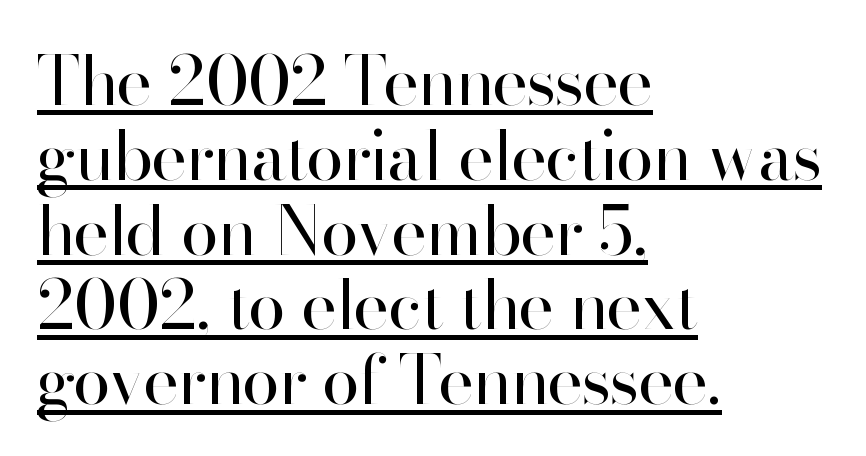
The image shows 68 px regular-weight sans-serif type, upright; set left-aligned, tight line spacing (1.1x), normal letter spacing, underlined; high stroke contrast and a small x-height.
